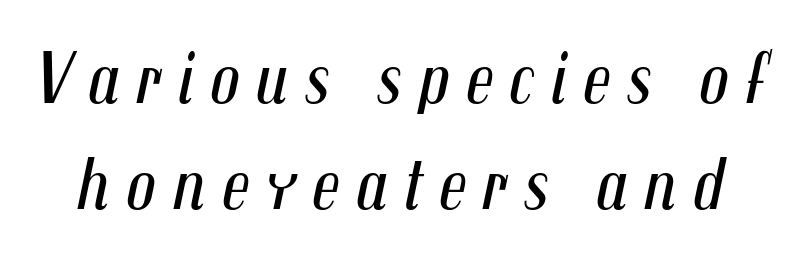
{"italic": "yes", "lean": "right", "slant_degrees": 12, "bold": "no", "weight": "regular", "width": "condensed", "stroke_contrast": "medium", "x_height": "medium", "monospaced": "no", "underline": "no", "line_spacing": "normal", "line_spacing_ratio": 1.43, "letter_spacing": "wide", "letter_spacing_em": 0.21, "glyph_px": 74}
